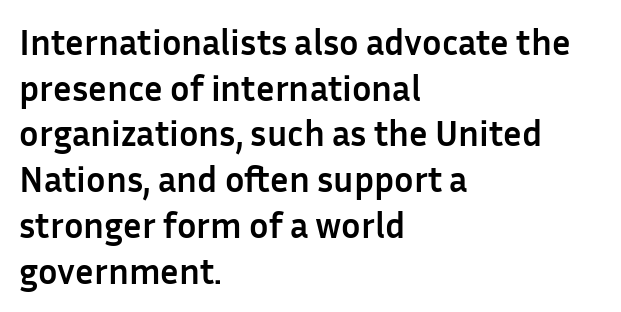
The image shows 36 px semibold sans-serif type, upright; set left-aligned, normal line spacing (1.27x), normal letter spacing, not underlined; low stroke contrast and a medium x-height.
